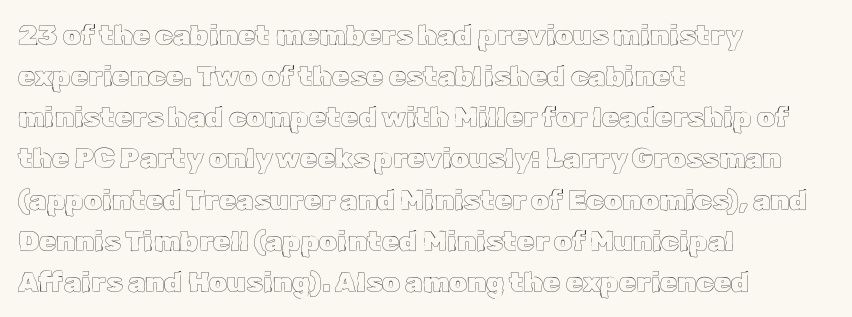
The image shows 28 px text type, upright; set left-aligned, normal line spacing (1.47x), normal letter spacing, not underlined; a medium x-height.
